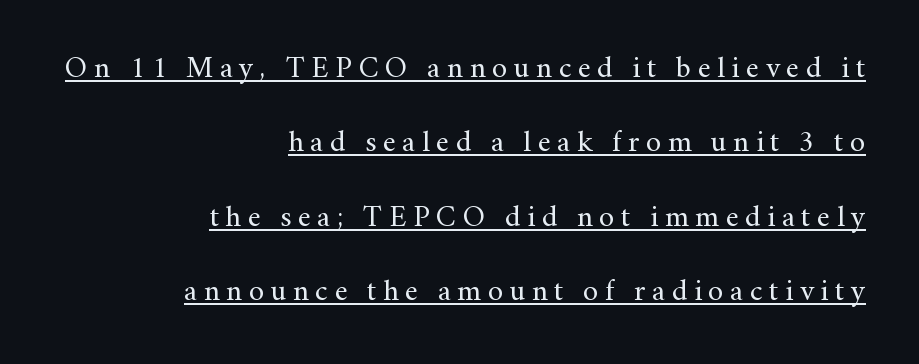
The letters stand upright; this is a roman face. Character widths vary here, with narrow letters taking less room than wide ones. Successive baselines arrive slowly, with a big drop between each. Honestly, the underline is the first thing you notice here. Someone cranked the tracking dial way up on this one.
